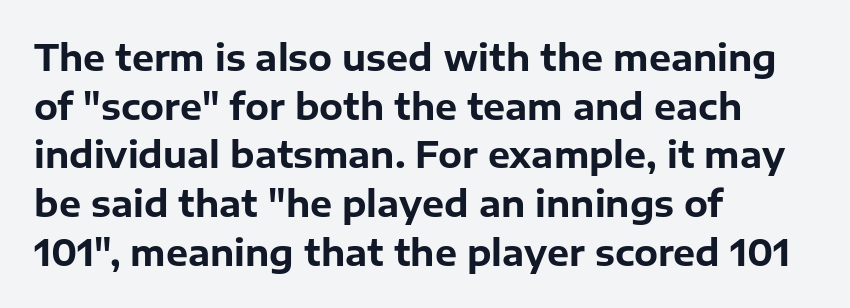
The letters sit at their default tracking, neither squeezed nor spread. The lines sit at an ordinary, default distance from one another. On the weight axis this lands at bold, roughly 700. The characters display no serif detailing; their extremities are plain. Character widths vary here, with narrow letters taking less room than wide ones. When letters stand straight like this, we call the style roman or upright.
